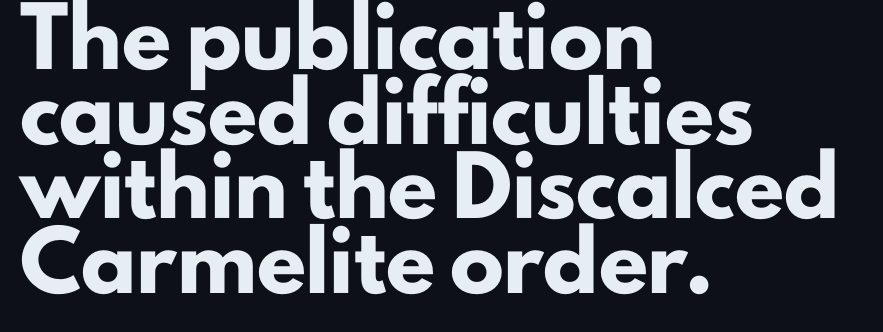
Alignment: flush left. Each word holds together tightly as a unit, with standard inter-letter gaps. Honestly, the row spacing looks completely unremarkable. Does the lettering tilt? It doesn't — this is upright. Type style note: lacks serifs.
